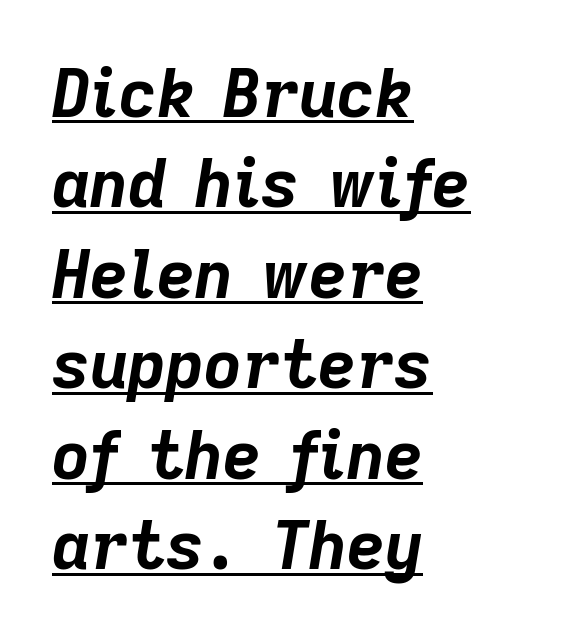
The image shows 66 px bold type, italic (leaning right); set left-aligned, normal line spacing (1.37x), normal letter spacing, underlined; low stroke contrast and a medium x-height.
